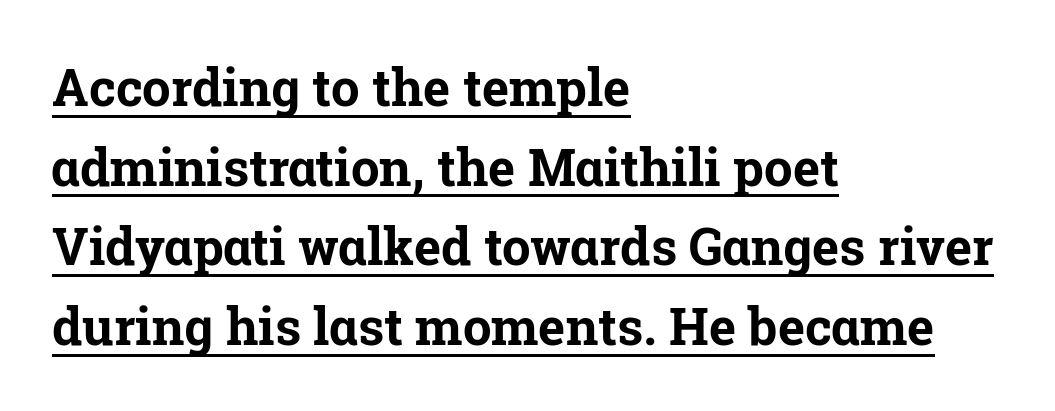
The image shows 51 px bold serif type, upright; set left-aligned, normal line spacing (1.56x), normal letter spacing, underlined; low stroke contrast and a medium x-height.
